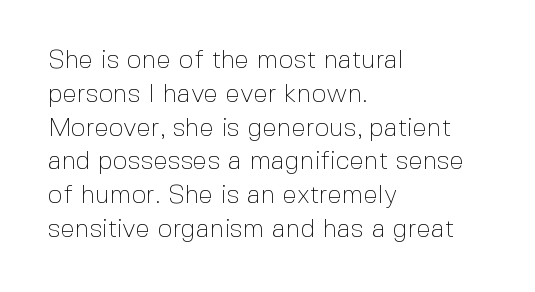
Descenders are the only things crossing below the line. Vertical strokes here are truly vertical. Compared with typical paragraphs, the rows here are spaced about the same. The setting favours the left margin, as ordinary paragraphs usually do.
